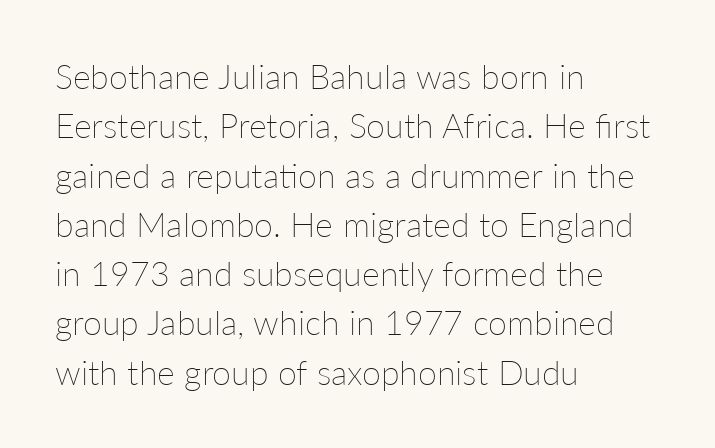
Q: Is the text bold? A: No.
Q: Is the text italic (slanted)? A: No, it is upright.
Q: Is the text underlined? A: No.
Q: How is the paragraph aligned? A: Left-aligned.
Q: Is the spacing between letters normal or unusually wide? A: Normal.
Q: Is the spacing between lines tight, normal or loose? A: Normal.
Q: Width (condensed, normal, or wide)? A: Normal.
Q: Stroke contrast? A: Low.
Q: x-height? A: Medium.
Q: Monospaced? A: No.
